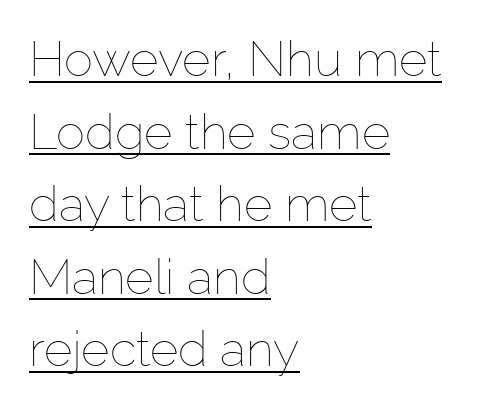
The image shows 49 px thin type, upright; set left-aligned, normal line spacing (1.48x), normal letter spacing, underlined; low stroke contrast and a medium x-height.
